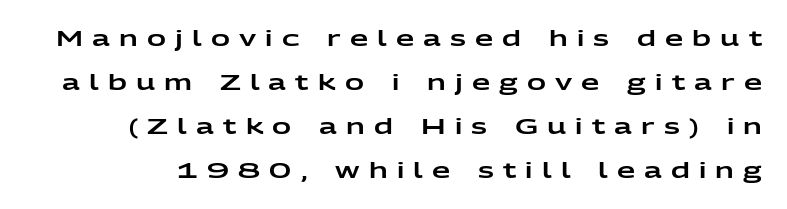
The image shows 21 px text type, upright; set loose line spacing (2.1x), unusually wide letter spacing (+0.44 em), not underlined.
